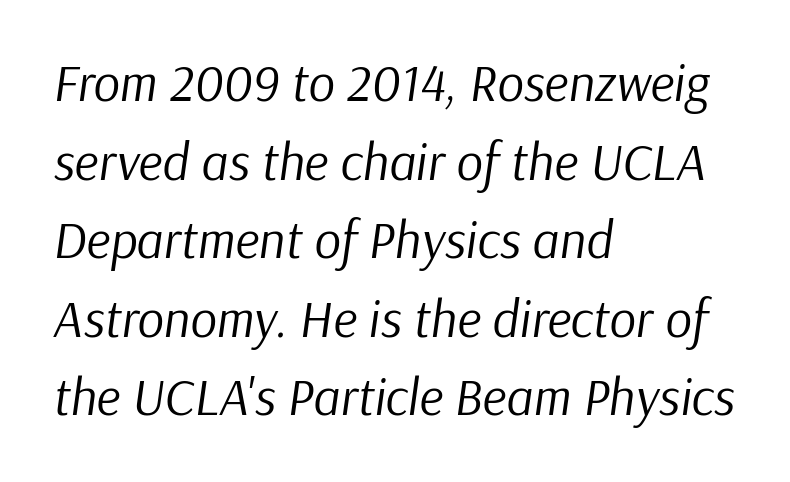
The image shows 52 px regular-weight type, italic (leaning right); set left-aligned, normal line spacing (1.51x), normal letter spacing, not underlined; low stroke contrast and a medium x-height.
